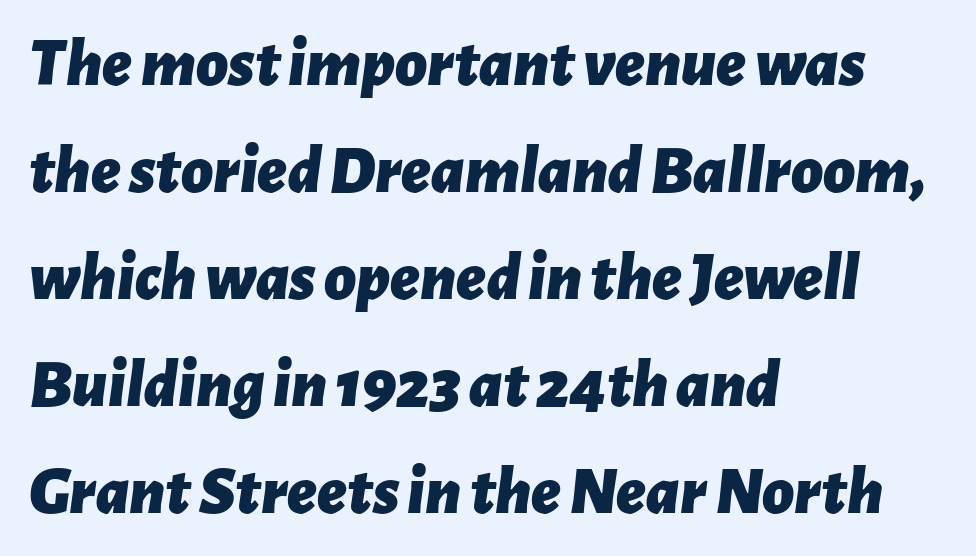
These lines carry a lot of weight — the face is fully bold. Every character sits at an angle, as italics do. This rendering uses left alignment, leaving the right contour irregular. Spacing verdict: proportional, widths tailored to each character. What stands out about the letter spacing? Nothing — it is the standard amount.
